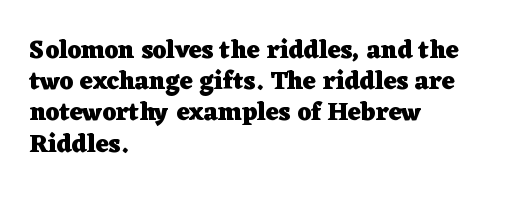
The image shows 25 px bold type, upright; set left-aligned, normal line spacing (1.25x), normal letter spacing, not underlined.
